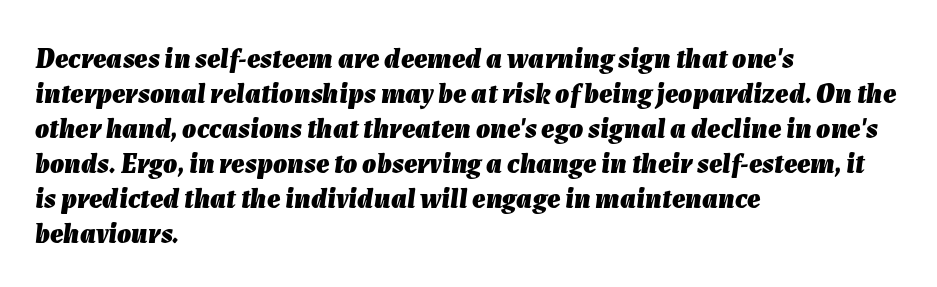
The image shows 28 px heavy type, italic (leaning right); set left-aligned, normal line spacing (1.25x), normal letter spacing, not underlined; low stroke contrast and a medium x-height.
